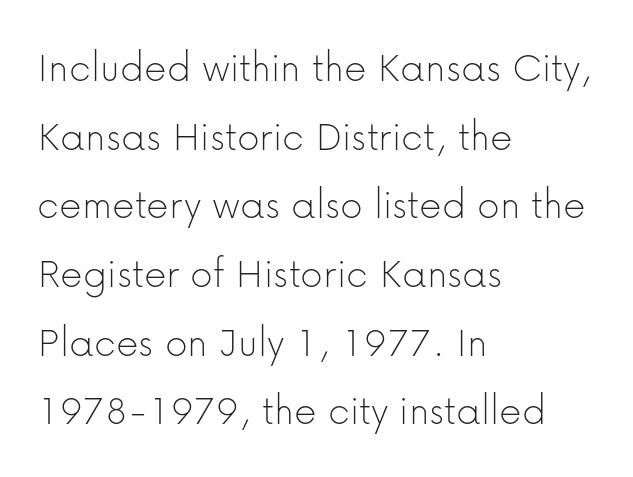
Q: Is the text bold? A: No.
Q: Is the text italic (slanted)? A: No, it is upright.
Q: Is the typeface a serif or a sans-serif typeface? A: Sans-serif.
Q: Is the text underlined? A: No.
Q: How is the paragraph aligned? A: Left-aligned.
Q: Is the spacing between letters normal or unusually wide? A: Normal.
Q: Is the spacing between lines tight, normal or loose? A: Normal.
Q: Width (condensed, normal, or wide)? A: Normal.
Q: Stroke contrast? A: Low.
Q: x-height? A: Medium.
Q: Monospaced? A: No.
